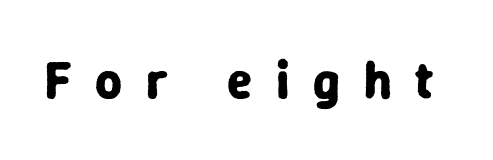
The space directly below the letters is spotless. Bold? Absolutely — the strokes are thick and heavy. How are the letters spaced? Widely, with obvious added tracking. Is this a sans? Yes — the strokes have no serifs.
